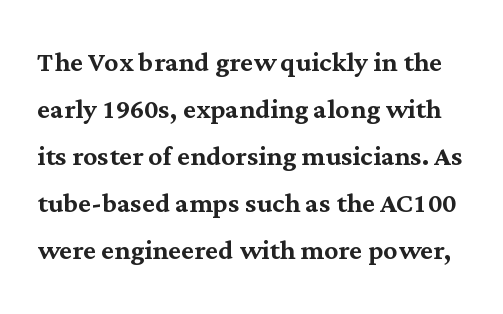
Q: Is the text italic (slanted)? A: No, it is upright.
Q: Is the typeface a serif or a sans-serif typeface? A: Serif.
Q: Is the text underlined? A: No.
Q: Is the spacing between letters normal or unusually wide? A: Normal.
Q: Is the spacing between lines tight, normal or loose? A: Normal.
Q: Width (condensed, normal, or wide)? A: Normal.
Q: Stroke contrast? A: Medium.
Q: x-height? A: Medium.
Q: Monospaced? A: No.
